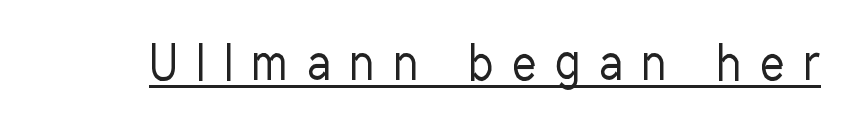
Is this a fixed-width face? No — the glyphs have proportional, varying widths. Every word sits above its own underline. Observe the wide spacing: letters keep a clear distance from each other. The weight tops out at a normal text grade.
